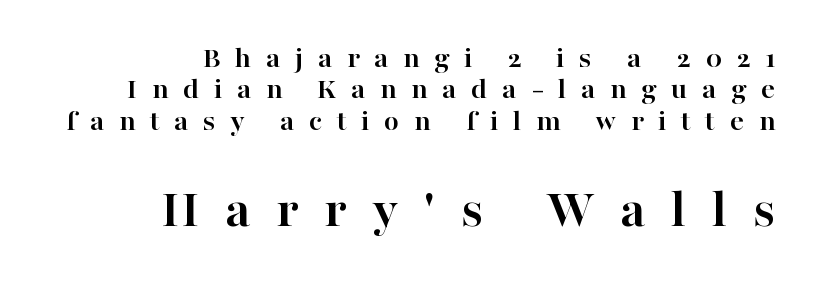
Thick stems and heavy bowls — unmistakably bold. There is plenty of visible air inserted between adjacent glyphs. Note the varied advance widths — an 'i' is clearly narrower than an 'm'. A bare baseline throughout the passage. The lettering holds an erect, upright posture throughout. Observe the serifs anchoring each vertical stroke in this sample.
